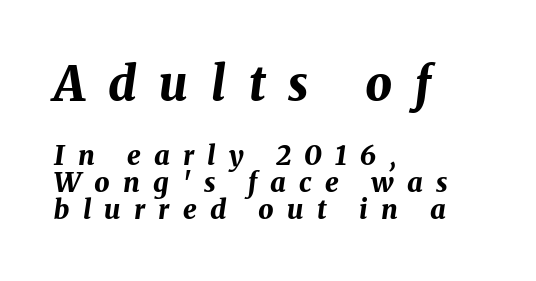
Horizontal alignment here is leftward, the default for most running prose. Honestly, the rows look squashed on top of each other. The gap between lines stays unmarked. Here the glyphs are tracked loosely, breaking word shapes into spaced letters. Visually, the top section dominates because its glyphs are scaled up. This sample has the flowing, uneven cadence of proportional lettering.
